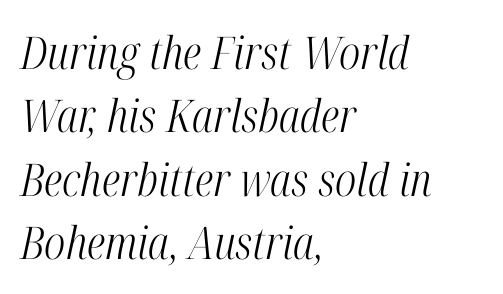
Visually the block forms a straight wall on the left and a jagged coastline on the right. Varying glyph widths throughout — classic text-font behaviour. No letter is thick-stroked: the sample isn't bold. This rendering leaves character spacing at its baseline value. Notice how the stems are inclined rather than vertical — that's the hallmark of italics.
